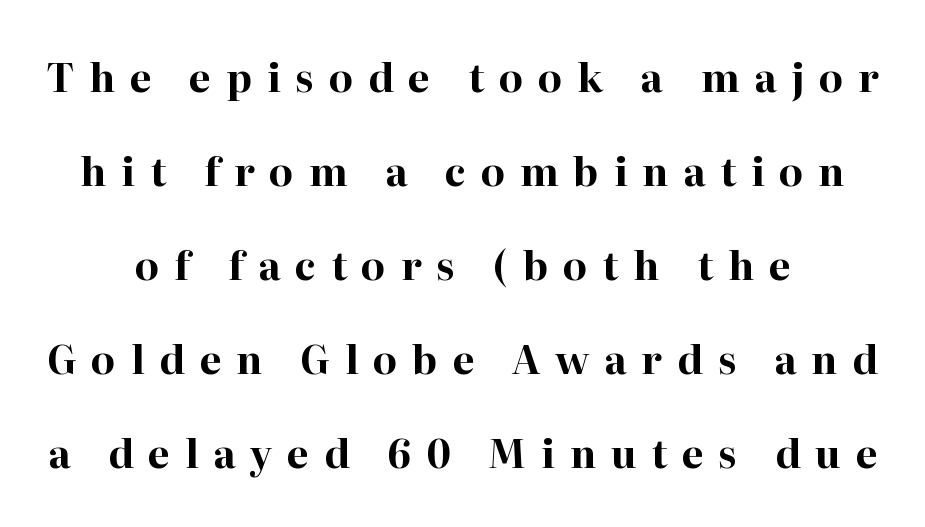
Weight check: bold — yes, fully. Does the type have serifs? Yes, each stem ends in a small foot. The block of text is sparse from top to bottom, with ample space between rows. Has an underline been added? It has not. Display-style spreading of the glyphs; the letterfit is very open.
